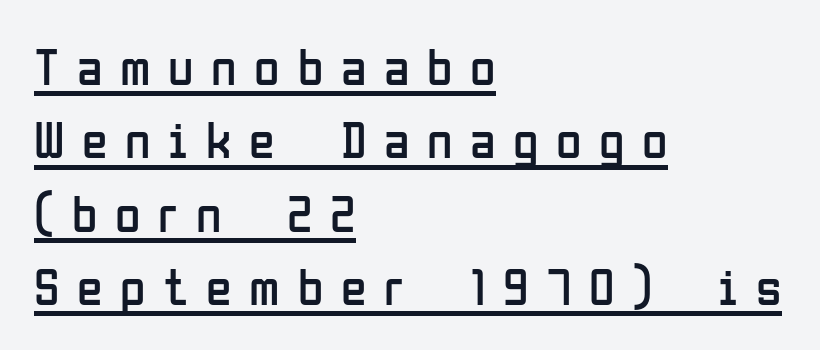
The image shows 52 px regular-weight, condensed sans-serif type, upright; set left-aligned, normal line spacing (1.41x), unusually wide letter spacing (+0.34 em), underlined; low stroke contrast and a medium x-height.
